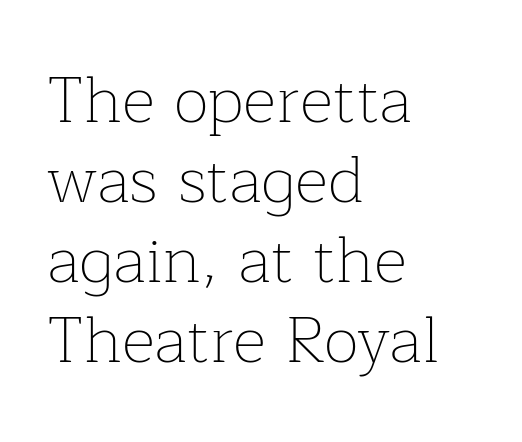
Q: Is the text bold? A: No.
Q: Is the text italic (slanted)? A: No, it is upright.
Q: Is the typeface a serif or a sans-serif typeface? A: Serif.
Q: Is the text underlined? A: No.
Q: How is the paragraph aligned? A: Left-aligned.
Q: Is the spacing between letters normal or unusually wide? A: Normal.
Q: Width (condensed, normal, or wide)? A: Normal.
Q: Stroke contrast? A: Low.
Q: x-height? A: Medium.
Q: Monospaced? A: No.
